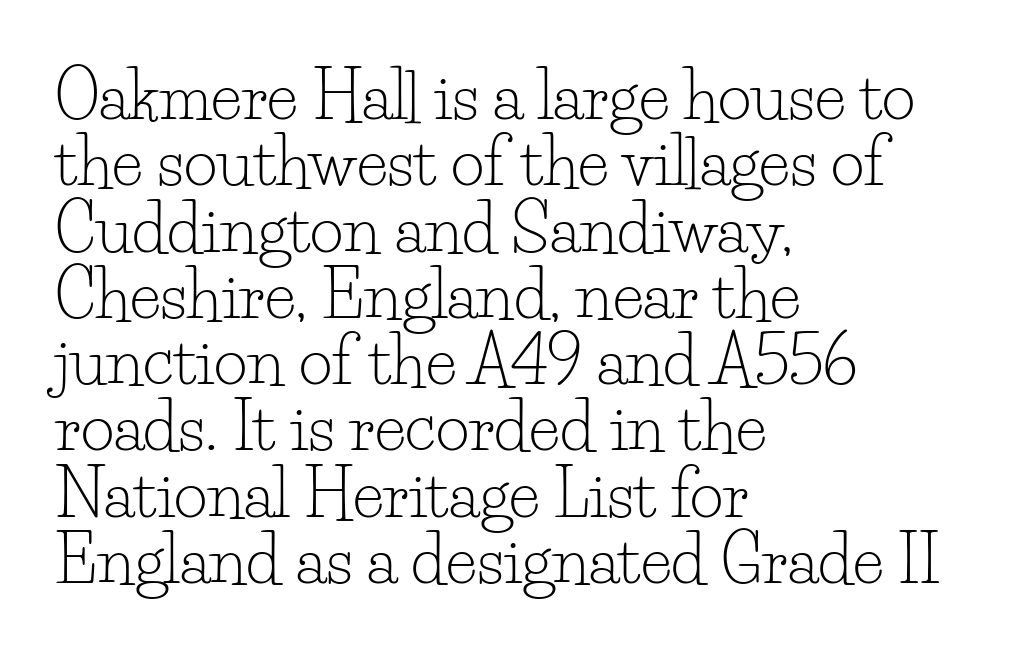
The area under the type is left untouched. Interline gaps are noticeably narrow in this sample. You could not count columns in this text — the font is proportionally spaced. Posture: straight, roman, zero tilt. The letterforms sit at book weight or below.
